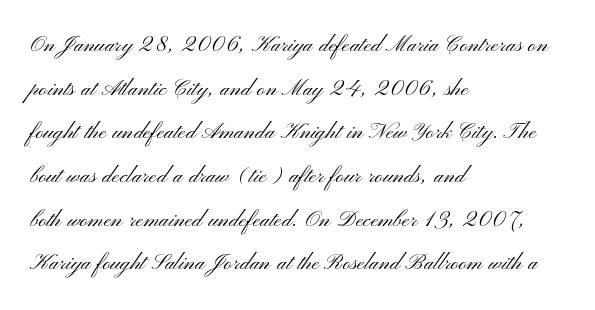
Q: Is the text bold? A: No.
Q: Is the text italic (slanted)? A: Yes.
Q: Is the typeface a serif or a sans-serif typeface? A: Sans-serif.
Q: Is the text underlined? A: No.
Q: How is the paragraph aligned? A: Left-aligned.
Q: Is the spacing between letters normal or unusually wide? A: Normal.
Q: Is the spacing between lines tight, normal or loose? A: Normal.
Q: Width (condensed, normal, or wide)? A: Wide.
Q: Stroke contrast? A: Medium.
Q: x-height? A: Small.
Q: Monospaced? A: No.
